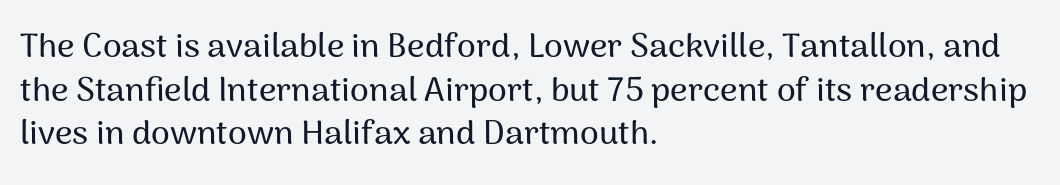
Q: Is the text italic (slanted)? A: No, it is upright.
Q: Is the typeface a serif or a sans-serif typeface? A: Sans-serif.
Q: Is the text underlined? A: No.
Q: How is the paragraph aligned? A: Left-aligned.
Q: Is the spacing between letters normal or unusually wide? A: Normal.
Q: Is the spacing between lines tight, normal or loose? A: Normal.
Q: Width (condensed, normal, or wide)? A: Normal.
Q: Stroke contrast? A: Medium.
Q: x-height? A: Medium.
Q: Monospaced? A: No.
